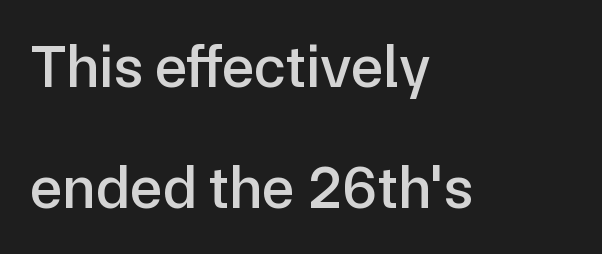
Q: Is the text italic (slanted)? A: No, it is upright.
Q: Is the typeface a serif or a sans-serif typeface? A: Sans-serif.
Q: Is the text underlined? A: No.
Q: How is the paragraph aligned? A: Left-aligned.
Q: Is the spacing between letters normal or unusually wide? A: Normal.
Q: Is the spacing between lines tight, normal or loose? A: Loose.
Q: Width (condensed, normal, or wide)? A: Normal.
Q: Stroke contrast? A: Low.
Q: x-height? A: Medium.
Q: Monospaced? A: No.
